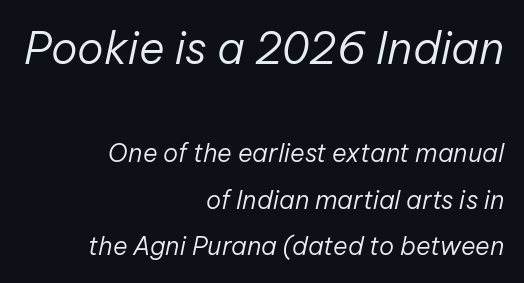
Q: Is the text bold? A: No.
Q: Is the text italic (slanted)? A: Yes, it leans right by about 12 degrees.
Q: Is the text underlined? A: No.
Q: How is the paragraph aligned? A: Right-aligned.
Q: Is the spacing between letters normal or unusually wide? A: Normal.
Q: Which block of text is set in a larger size, the first (top) or the second (bottom)? A: The first (top) one.
Q: Width (condensed, normal, or wide)? A: Normal.
Q: Stroke contrast? A: Low.
Q: x-height? A: Medium.
Q: Monospaced? A: No.
